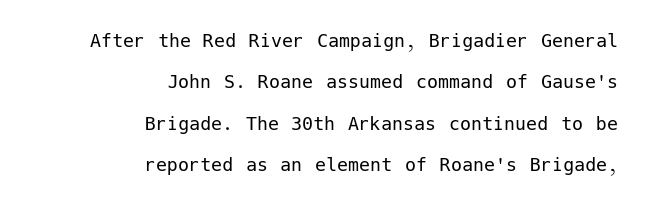
Q: Is the text bold? A: No.
Q: Is the text italic (slanted)? A: No, it is upright.
Q: Is the text underlined? A: No.
Q: How is the paragraph aligned? A: Right-aligned.
Q: Is the spacing between letters normal or unusually wide? A: Normal.
